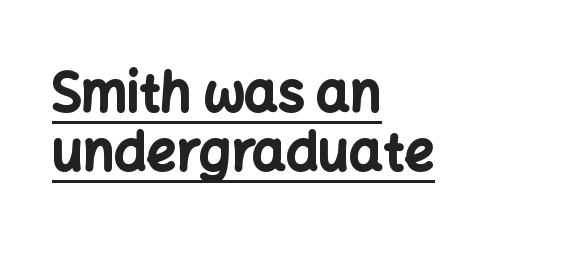
{"serif": "no", "italic": "no", "bold": "yes", "weight": "bold", "width": "normal", "stroke_contrast": "low", "x_height": "medium", "monospaced": "no", "underline": "yes", "align": "left", "line_spacing": "tight", "line_spacing_ratio": 1.12, "letter_spacing": "normal", "letter_spacing_em": 0.0, "glyph_px": 53}
